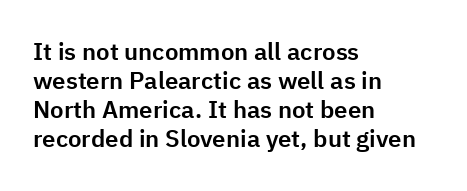
The area under the type is left untouched. Is the block centered? No — it sits flush against the left margin. Default kerning and tracking; the words read as compact shapes. Is there any slant? The stems are plumb.
